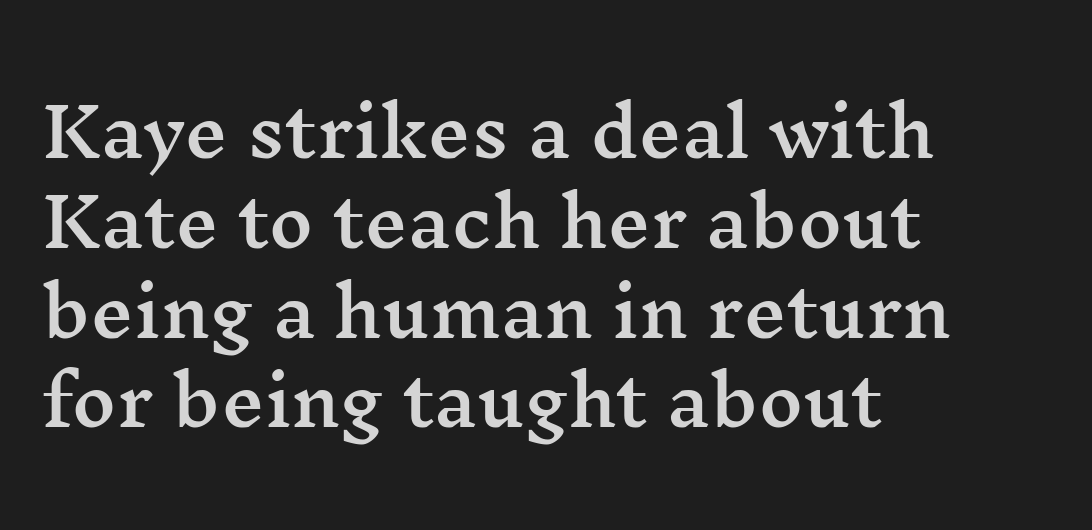
The image shows 68 px wide serif type, upright; set left-aligned, normal line spacing (1.32x), normal letter spacing, not underlined; medium stroke contrast and a medium x-height.
